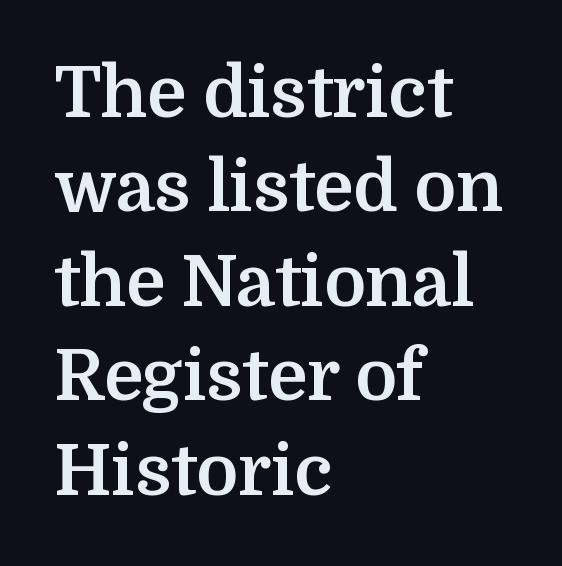
{"serif": "yes", "italic": "no", "bold": "yes", "weight": "bold", "width": "normal", "stroke_contrast": "medium", "x_height": "medium", "monospaced": "no", "underline": "no", "align": "left", "line_spacing": "normal", "line_spacing_ratio": 1.35, "letter_spacing": "normal", "letter_spacing_em": 0.0, "glyph_px": 70}
